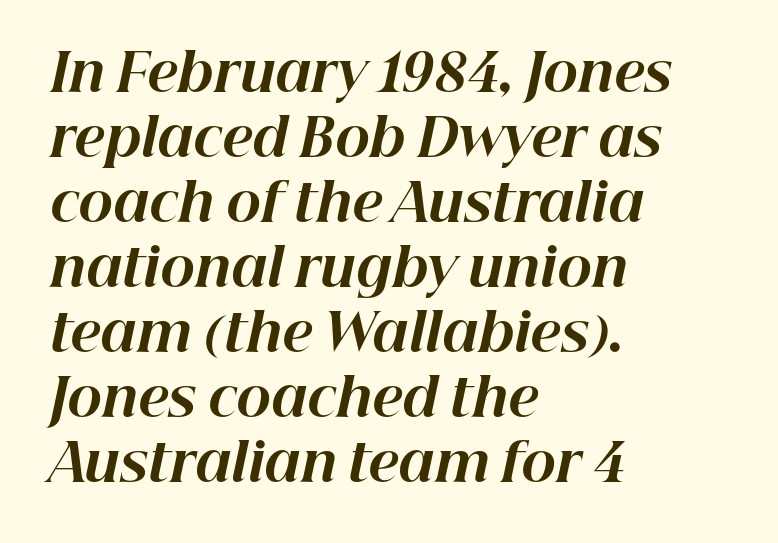
The image shows 52 px bold type, italic (leaning right); set left-aligned, normal line spacing (1.25x), normal letter spacing, not underlined; high stroke contrast and a medium x-height.
